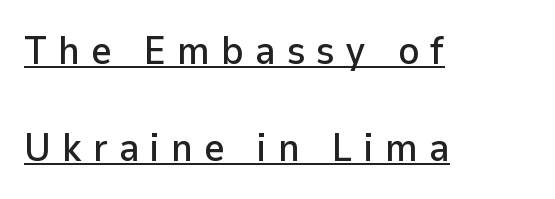
The image shows 39 px sans-serif type, upright; set left-aligned, loose line spacing (2.48x), unusually wide letter spacing (+0.29 em), underlined; low stroke contrast and a medium x-height.
